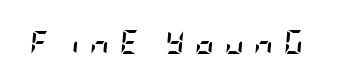
{"italic": "yes", "lean": "right", "slant_degrees": 5, "bold": "yes", "underline": "no", "letter_spacing": "wide", "letter_spacing_em": 0.43, "glyph_px": 24}
